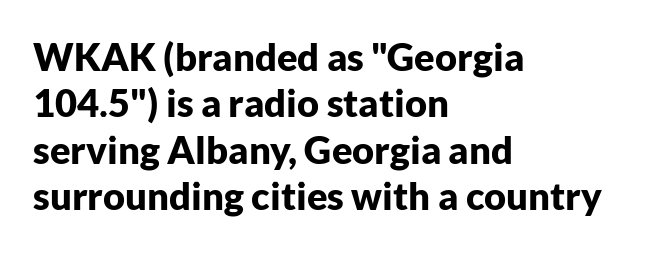
{"serif": "no", "italic": "no", "bold": "yes", "weight": "bold", "width": "normal", "stroke_contrast": "low", "x_height": "medium", "monospaced": "no", "underline": "no", "align": "left", "line_spacing_ratio": 1.22, "letter_spacing": "normal", "letter_spacing_em": 0.0, "glyph_px": 38}
